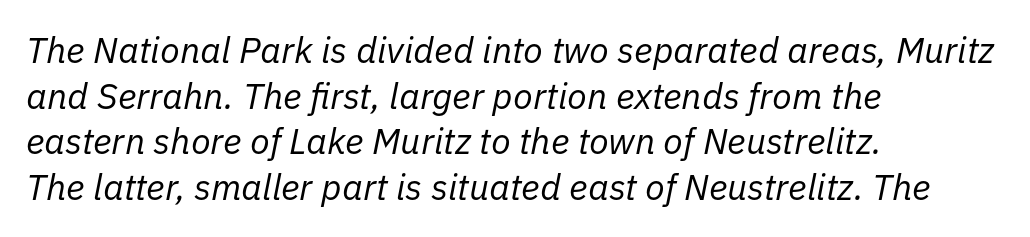
The image shows 36 px regular-weight type, italic (leaning right); set left-aligned, normal line spacing (1.27x), normal letter spacing, not underlined; low stroke contrast and a medium x-height.
